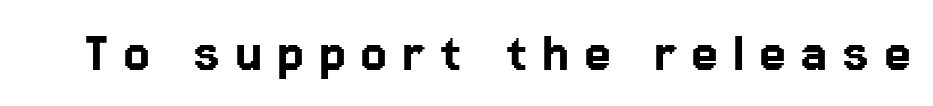
{"serif": "no", "italic": "no", "width": "normal", "stroke_contrast": "low", "x_height": "medium", "monospaced": "no", "underline": "no", "letter_spacing": "wide", "letter_spacing_em": 0.24, "glyph_px": 61}
